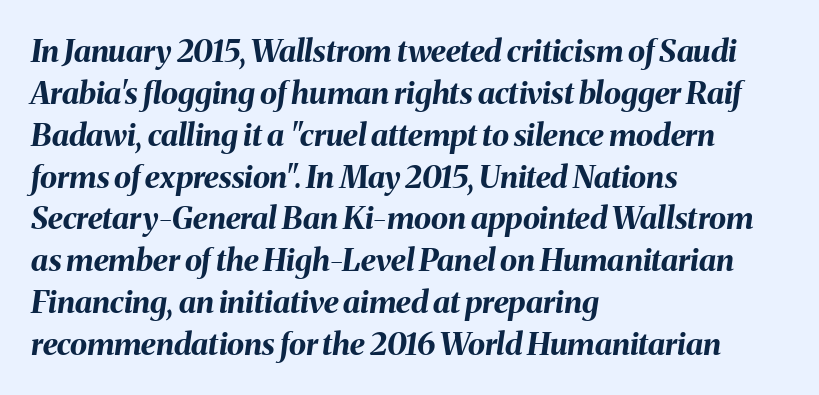
The image shows 31 px bold type, italic (leaning right); set left-aligned, normal line spacing (1.35x), normal letter spacing, not underlined; medium stroke contrast and a medium x-height.
